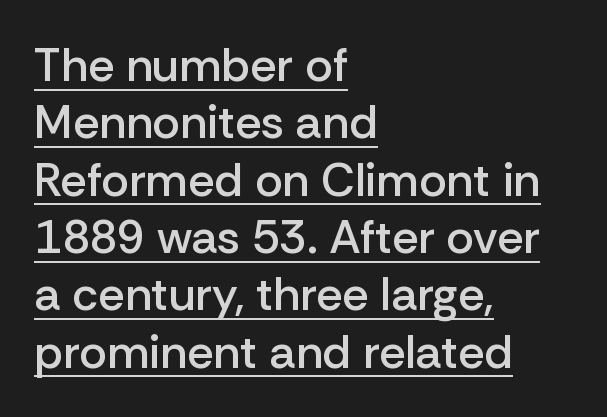
{"serif": "no", "italic": "no", "bold": "semi", "weight": "semibold", "width": "normal", "stroke_contrast": "low", "x_height": "medium", "monospaced": "no", "underline": "yes", "align": "left", "line_spacing_ratio": 1.22, "letter_spacing": "normal", "letter_spacing_em": 0.0, "glyph_px": 47}
